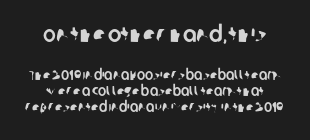
{"underline": "no", "line_spacing": "tight", "line_spacing_ratio": 1.14, "letter_spacing": "normal", "letter_spacing_em": 0.0, "larger_block": "first", "size_ratio": 1.64, "glyph_px": 23}
